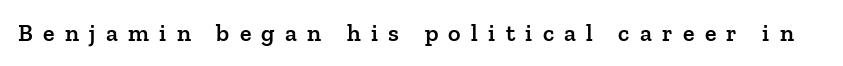
Q: Is the text bold? A: Semi-bold.
Q: Is the text italic (slanted)? A: No, it is upright.
Q: Is the text underlined? A: No.
Q: Is the spacing between letters normal or unusually wide? A: Unusually wide.
